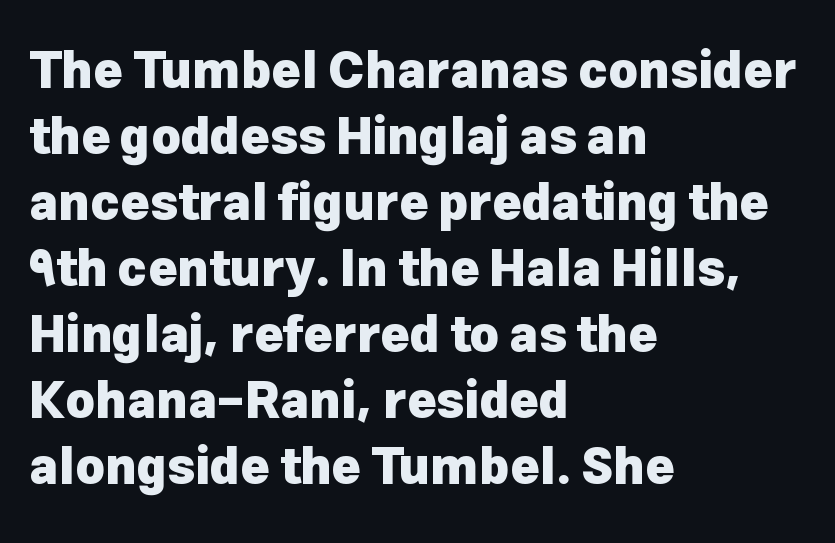
The image shows 50 px heavy sans-serif type, upright; set left-aligned, normal line spacing (1.32x), normal letter spacing, not underlined; low stroke contrast and a medium x-height.
